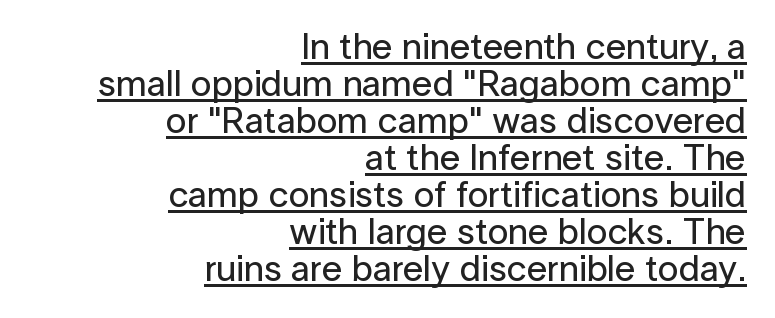
The image shows 37 px sans-serif type, upright; set right-aligned, tight line spacing (1.0x), normal letter spacing, underlined; low stroke contrast and a medium x-height.
